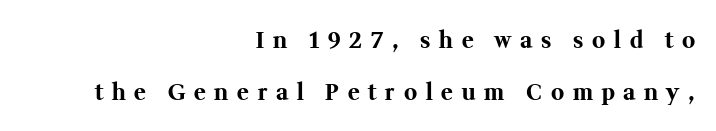
The image shows 22 px bold type, upright; set right-aligned, loose line spacing (2.36x), unusually wide letter spacing (+0.4 em), not underlined.
